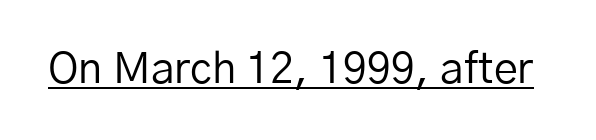
The image shows 43 px regular-weight sans-serif type, upright; set normal letter spacing, underlined; low stroke contrast and a medium x-height.
